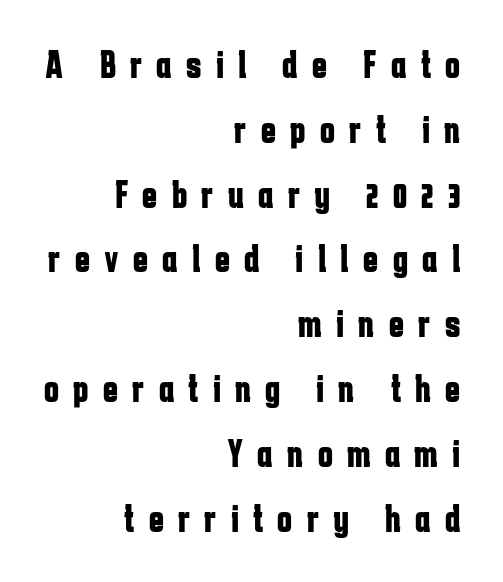
{"serif": "no", "italic": "no", "bold": "yes", "weight": "bold", "width": "condensed", "stroke_contrast": "low", "x_height": "medium", "monospaced": "no", "underline": "no", "align": "right", "line_spacing": "normal", "line_spacing_ratio": 1.62, "letter_spacing": "wide", "letter_spacing_em": 0.36, "glyph_px": 40}
